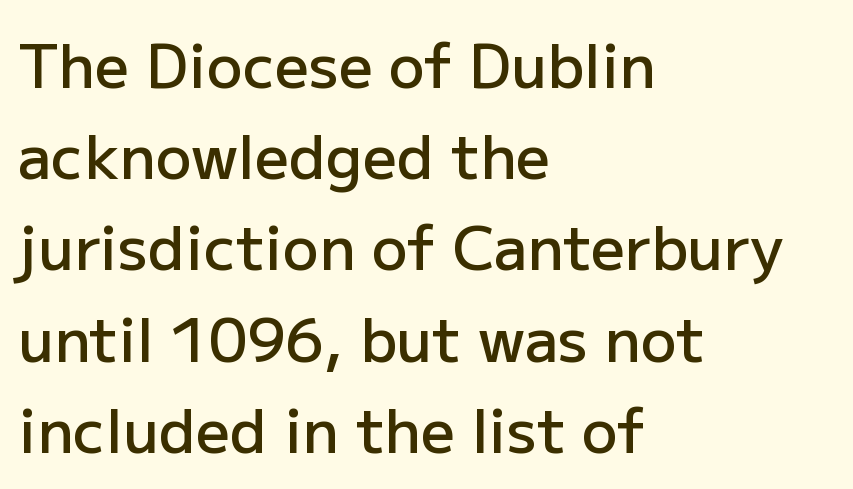
{"serif": "no", "italic": "no", "bold": "semi", "weight": "semibold", "width": "normal", "stroke_contrast": "low", "x_height": "medium", "monospaced": "no", "underline": "no", "align": "left", "line_spacing": "normal", "line_spacing_ratio": 1.52, "letter_spacing": "normal", "letter_spacing_em": 0.0, "glyph_px": 60}
